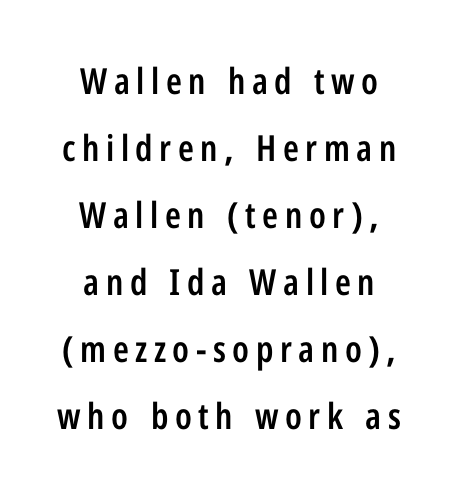
{"serif": "no", "italic": "no", "bold": "semi", "weight": "semibold", "width": "condensed", "stroke_contrast": "low", "x_height": "medium", "monospaced": "no", "underline": "no", "line_spacing_ratio": 1.86, "glyph_px": 36}
